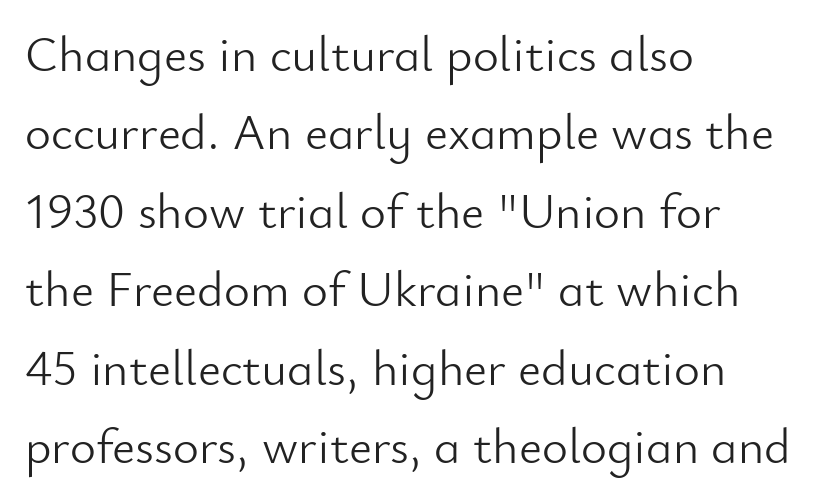
The image shows 50 px light sans-serif type, upright; set left-aligned, normal line spacing (1.57x), normal letter spacing, not underlined; low stroke contrast and a small x-height.
